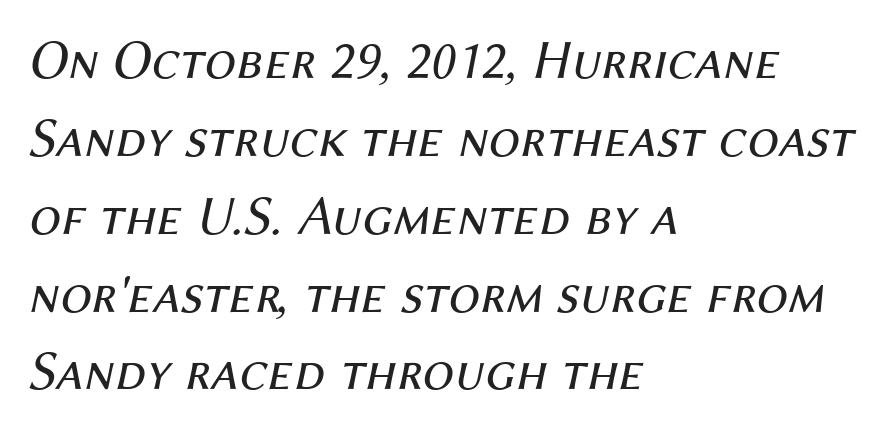
{"italic": "yes", "lean": "right", "slant_degrees": 12, "bold": "no", "weight": "regular", "width": "normal", "stroke_contrast": "medium", "x_height": "medium", "monospaced": "no", "underline": "no", "align": "left", "line_spacing": "normal", "line_spacing_ratio": 1.39, "letter_spacing": "normal", "letter_spacing_em": 0.0, "glyph_px": 56}
